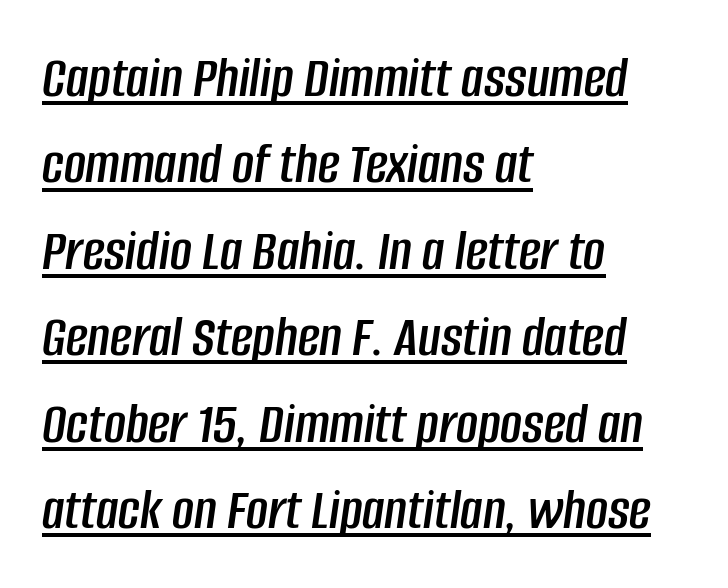
{"italic": "yes", "lean": "right", "slant_degrees": 8, "width": "condensed", "stroke_contrast": "low", "x_height": "large", "monospaced": "no", "underline": "yes", "align": "left", "line_spacing": "normal", "line_spacing_ratio": 1.44, "letter_spacing": "normal", "letter_spacing_em": 0.0, "glyph_px": 60}
